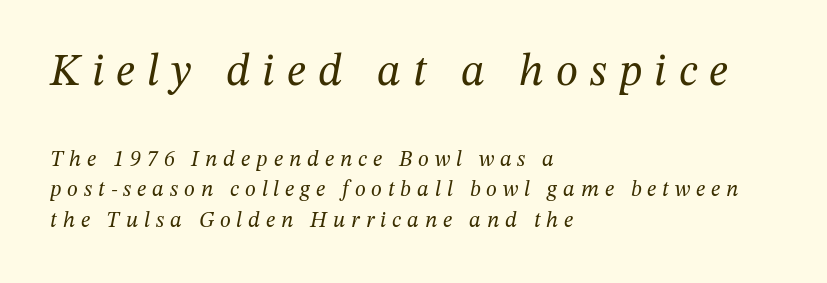
{"serif": "yes", "italic": "yes", "lean": "right", "slant_degrees": 12, "bold": "no", "weight": "regular", "width": "normal", "stroke_contrast": "medium", "x_height": "medium", "monospaced": "no", "underline": "no", "align": "left", "line_spacing": "normal", "line_spacing_ratio": 1.39, "letter_spacing": "wide", "letter_spacing_em": 0.27, "larger_block": "first", "size_ratio": 2.05, "glyph_px": 45}
